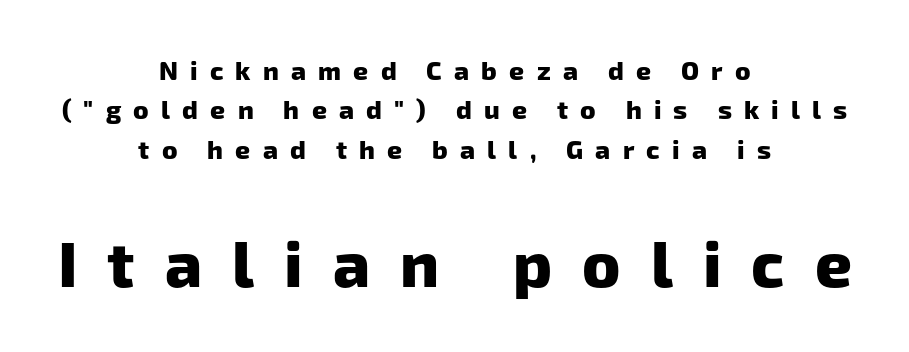
Q: Is the text bold? A: Yes.
Q: Is the typeface a serif or a sans-serif typeface? A: Sans-serif.
Q: Is the text underlined? A: No.
Q: How is the paragraph aligned? A: Centered.
Q: Is the spacing between letters normal or unusually wide? A: Unusually wide.
Q: Is the spacing between lines tight, normal or loose? A: Normal.
Q: Which block of text is set in a larger size, the first (top) or the second (bottom)? A: The second (bottom) one.
Q: Width (condensed, normal, or wide)? A: Normal.
Q: Stroke contrast? A: Low.
Q: x-height? A: Medium.
Q: Monospaced? A: No.
